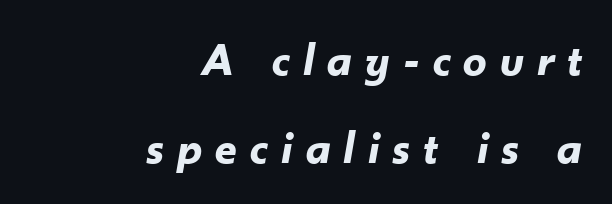
Q: Is the text bold? A: Yes.
Q: Is the text italic (slanted)? A: Yes, it leans right by about 10 degrees.
Q: Is the text underlined? A: No.
Q: How is the paragraph aligned? A: Right-aligned.
Q: Is the spacing between letters normal or unusually wide? A: Unusually wide.
Q: Width (condensed, normal, or wide)? A: Normal.
Q: Stroke contrast? A: Low.
Q: x-height? A: Small.
Q: Monospaced? A: No.
